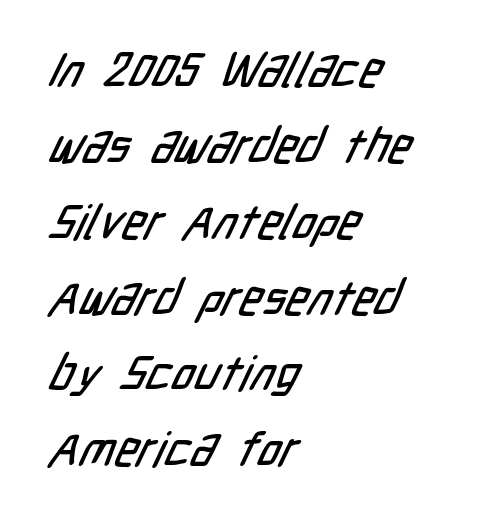
The typeface chosen for these lines omits serifs. Here the designer chose a conventional face with non-uniform glyph widths. The rendering uses a moderate line-height, typical for paragraphs. You could call the tracking neutral — neither tight nor loose. Any mark beneath the type? The region is blank.
